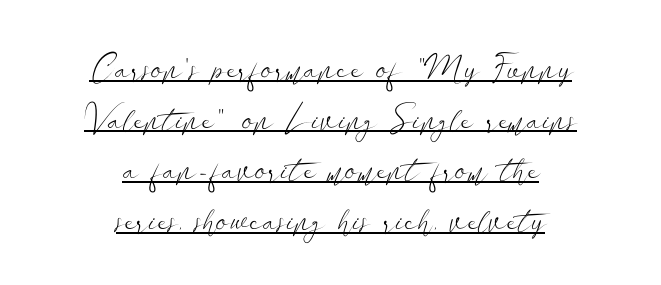
This sample keeps an unexceptional amount of space between lines. The letterforms sit shoulder to shoulder at normal distance. Unbolded letterforms with no extra heft. This is sans-serif lettering, the kind often seen on screens and signage. Teacher's note: observe the equal gaps on both sides — that is centered alignment.
